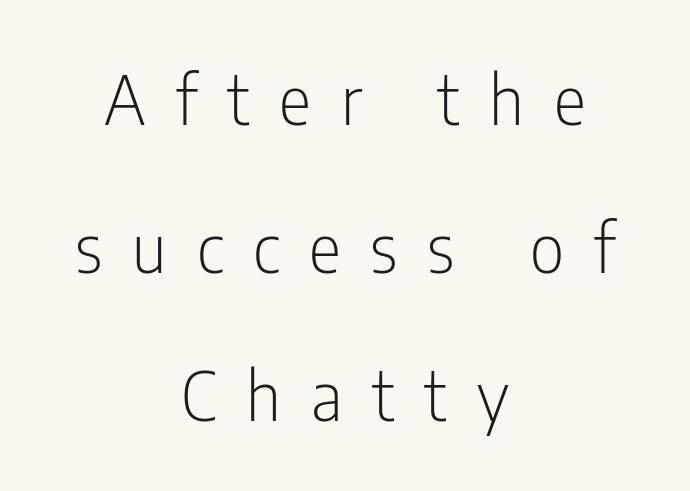
The typeface chosen for these lines omits serifs. Proportional: the letters do not fall into vertical columns. These glyphs show unthickened strokes, regular width or finer. The passage shown has open, widely tracked lettering throughout. Is the block centered? Yes — each line is placed symmetrically about the middle. This is roman type, the default non-slanted kind.
